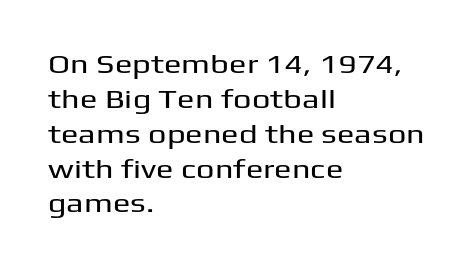
The letters stand straight up with perfectly vertical stems. Anything drawn beneath the words? Only blank space. Vertical spacing — default. Short note: letters normally spaced. Leftover space on each line is placed entirely after the last word.
